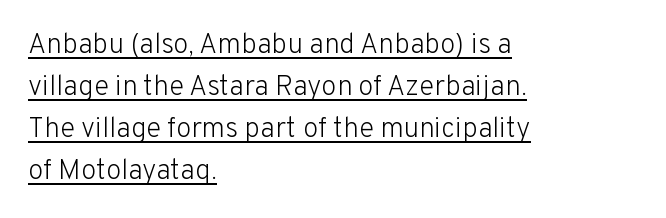
{"serif": "no", "italic": "no", "bold": "no", "weight": "light", "width": "normal", "stroke_contrast": "low", "x_height": "medium", "monospaced": "no", "underline": "yes", "align": "left", "line_spacing": "normal", "line_spacing_ratio": 1.5, "letter_spacing": "normal", "letter_spacing_em": 0.0, "glyph_px": 28}
